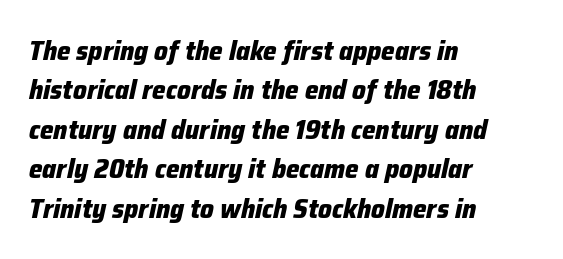
The image shows 27 px bold type, italic (leaning right); set left-aligned, normal line spacing (1.46x), normal letter spacing, not underlined.
